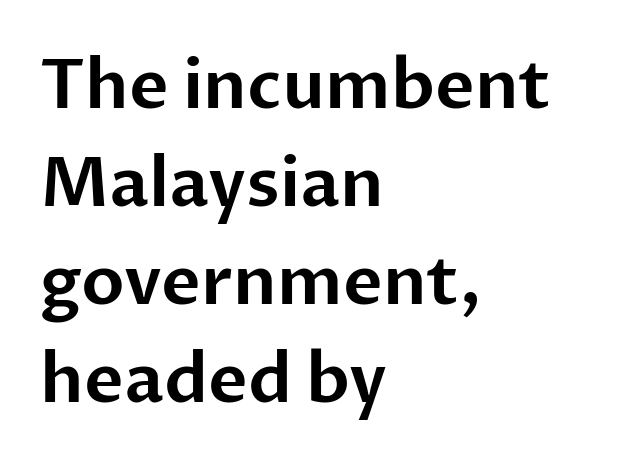
{"serif": "no", "italic": "no", "width": "normal", "stroke_contrast": "low", "x_height": "medium", "monospaced": "no", "underline": "no", "align": "left", "line_spacing": "normal", "line_spacing_ratio": 1.44, "letter_spacing": "normal", "letter_spacing_em": 0.0, "glyph_px": 68}
